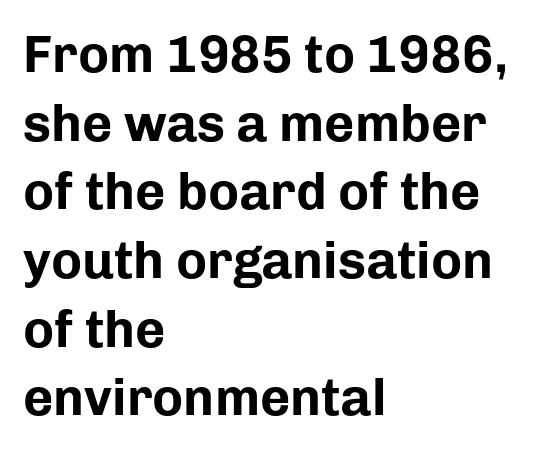
Q: Is the text bold? A: Yes.
Q: Is the text italic (slanted)? A: No, it is upright.
Q: Is the typeface a serif or a sans-serif typeface? A: Sans-serif.
Q: Is the text underlined? A: No.
Q: How is the paragraph aligned? A: Left-aligned.
Q: Is the spacing between letters normal or unusually wide? A: Normal.
Q: Is the spacing between lines tight, normal or loose? A: Normal.
Q: Width (condensed, normal, or wide)? A: Normal.
Q: Stroke contrast? A: Low.
Q: x-height? A: Medium.
Q: Monospaced? A: No.
